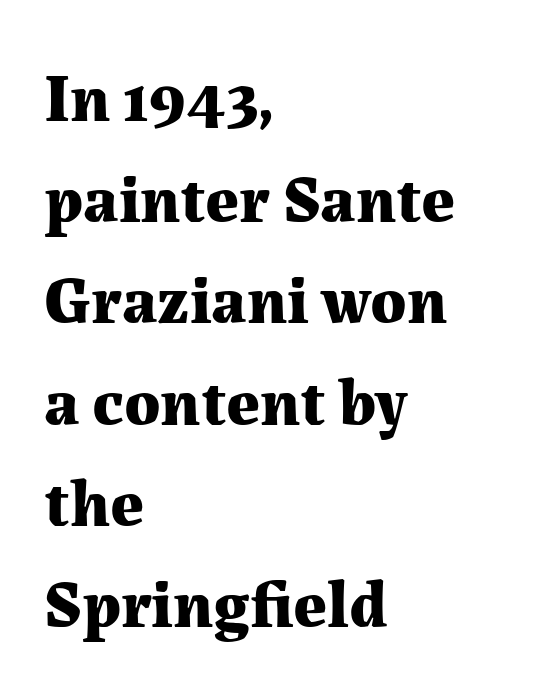
Q: Is the text bold? A: Yes.
Q: Is the text italic (slanted)? A: No, it is upright.
Q: Is the typeface a serif or a sans-serif typeface? A: Serif.
Q: Is the text underlined? A: No.
Q: How is the paragraph aligned? A: Left-aligned.
Q: Is the spacing between letters normal or unusually wide? A: Normal.
Q: Is the spacing between lines tight, normal or loose? A: Normal.
Q: Width (condensed, normal, or wide)? A: Normal.
Q: Stroke contrast? A: Medium.
Q: x-height? A: Medium.
Q: Monospaced? A: No.
